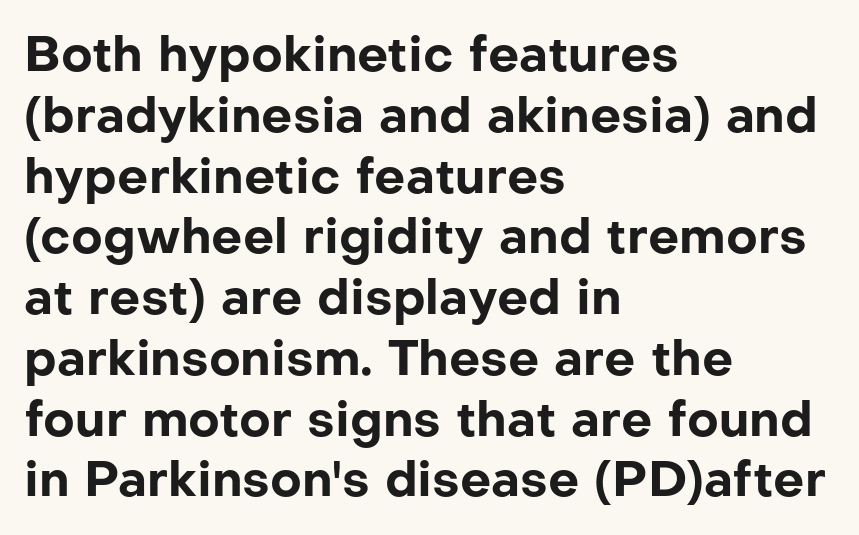
Notice how thick the strokes are: this is what a full bold looks like. In terms of letterspacing, this is plain default setting. Type style note: lacks serifs. Underline: absent. The lines in this sample share a left origin and differ only in where they stop.
